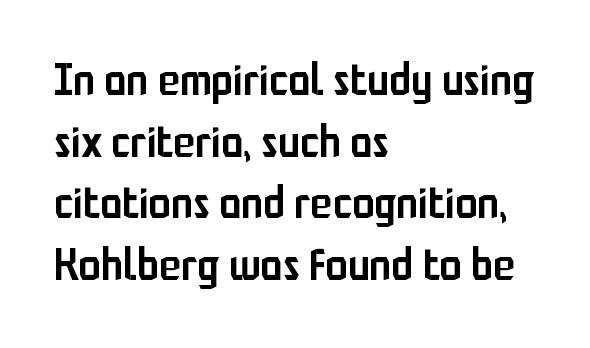
Notice how the stems are strictly vertical — no italics here. Tracking here is standard; glyphs follow each other at the usual distance. The designer went with a sans here, leaving each stem footless. Heft: intermediate — a semibold. Visually the block forms a straight wall on the left and a jagged coastline on the right.
